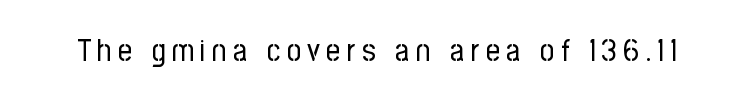
{"serif": "no", "italic": "no", "bold": "no", "weight": "regular", "width": "condensed", "stroke_contrast": "low", "x_height": "medium", "monospaced": "no", "underline": "no", "letter_spacing": "wide", "letter_spacing_em": 0.2, "glyph_px": 31}
